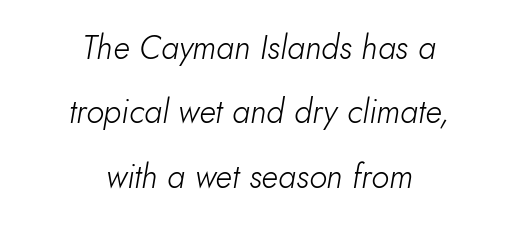
{"italic": "yes", "lean": "right", "slant_degrees": 10, "bold": "no", "weight": "light", "width": "normal", "stroke_contrast": "low", "x_height": "small", "monospaced": "no", "underline": "no", "align": "center", "line_spacing": "loose", "line_spacing_ratio": 1.95, "letter_spacing": "normal", "letter_spacing_em": 0.0, "glyph_px": 33}
